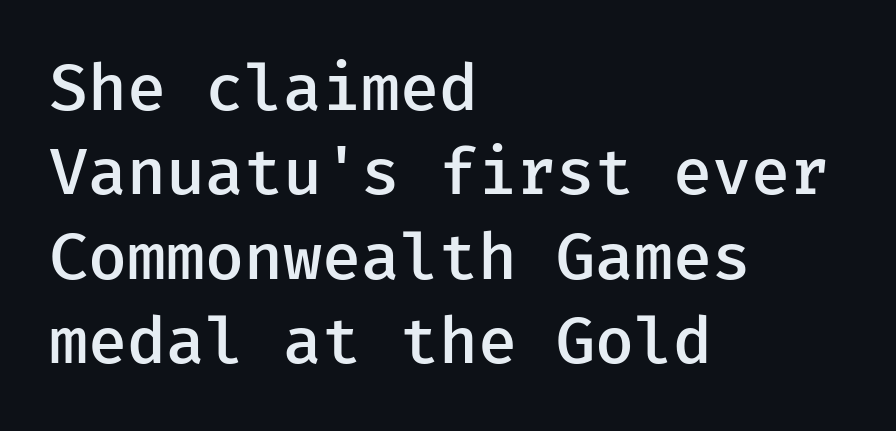
The image shows 65 px semibold sans-serif type, upright; set left-aligned, normal line spacing (1.3x), normal letter spacing, not underlined; low stroke contrast and a medium x-height.
